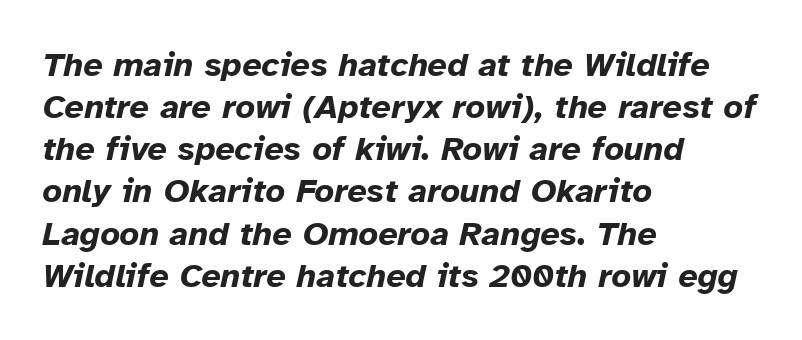
The image shows 34 px bold type, italic (leaning right); set left-aligned, line spacing 1.24x, normal letter spacing, not underlined; low stroke contrast and a medium x-height.
